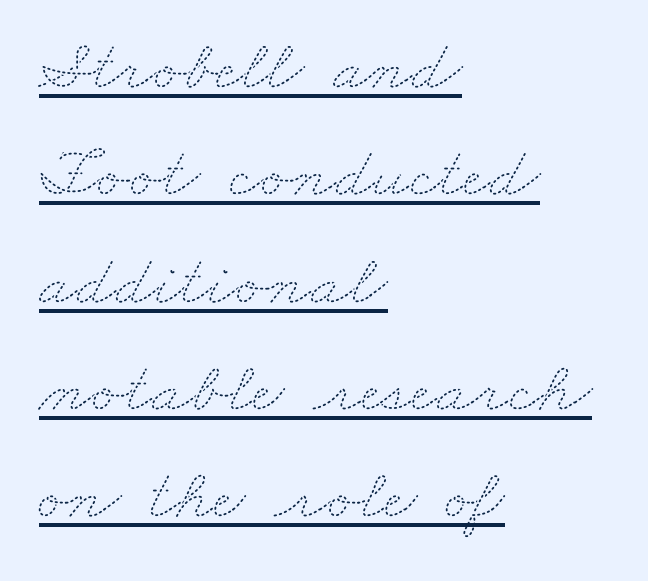
{"bold": "no", "weight": "thin", "width": "wide", "stroke_contrast": "medium", "x_height": "small", "monospaced": "no", "underline": "yes", "align": "left", "line_spacing": "normal", "line_spacing_ratio": 1.49, "letter_spacing": "normal", "letter_spacing_em": 0.0, "glyph_px": 72}
